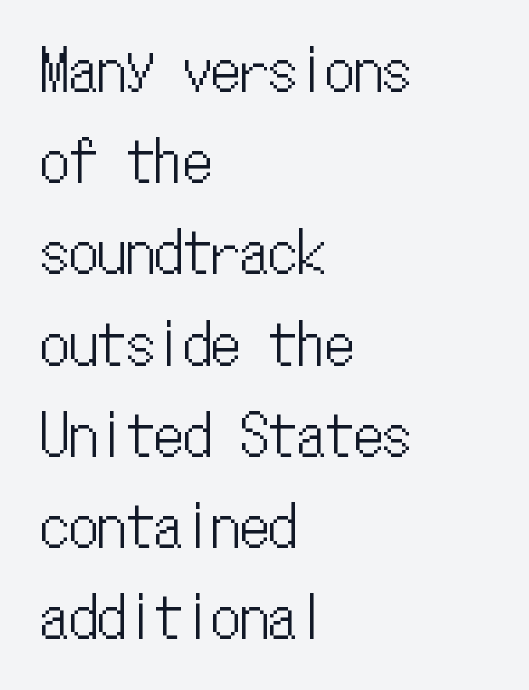
The image shows 57 px condensed type, upright, monospaced; set left-aligned, normal line spacing (1.6x), normal letter spacing, not underlined; low stroke contrast and a medium x-height.
